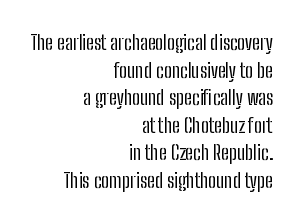
The gap between lines stays unmarked. The font's upright variant was chosen for this text. Ink coverage per letter is moderate at most. The passage is arranged like a letterhead date or caption credit — flush right. Letter spacing: default.
